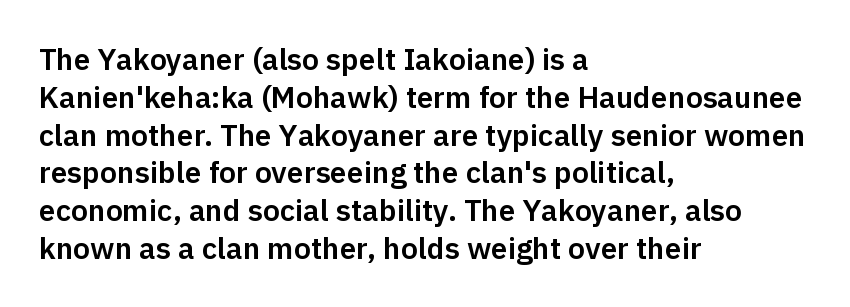
{"serif": "no", "italic": "no", "width": "normal", "stroke_contrast": "low", "x_height": "medium", "monospaced": "no", "underline": "no", "align": "left", "line_spacing": "normal", "line_spacing_ratio": 1.26, "letter_spacing": "normal", "letter_spacing_em": 0.0, "glyph_px": 30}
